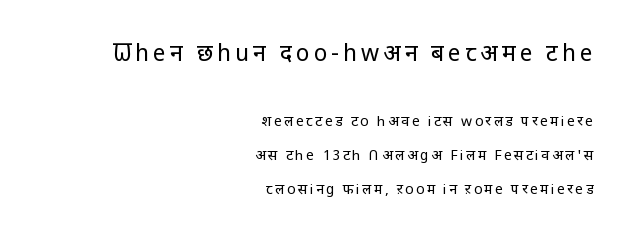
{"italic": "no", "bold": "no", "underline": "no", "align": "right", "line_spacing": "loose", "line_spacing_ratio": 2.43, "larger_block": "first", "size_ratio": 1.64, "glyph_px": 23}
